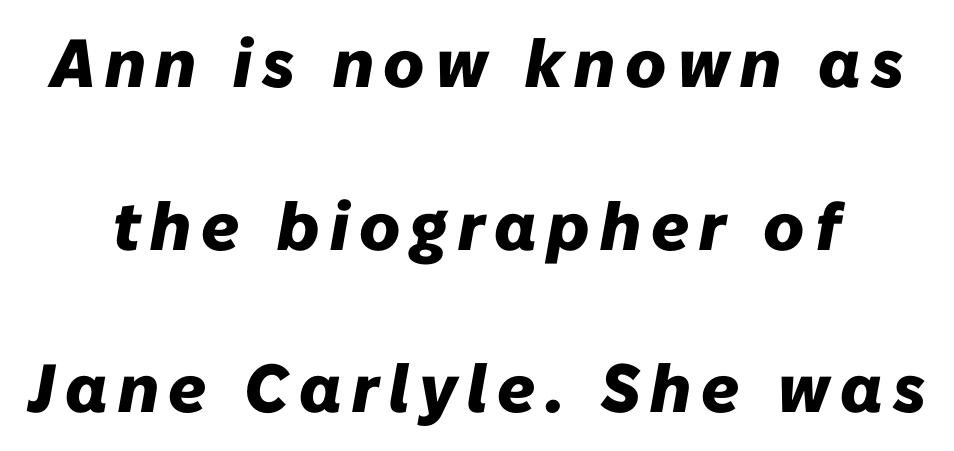
The image shows 68 px heavy type, italic (leaning right); set loose line spacing (2.39x), not underlined; low stroke contrast and a medium x-height.
